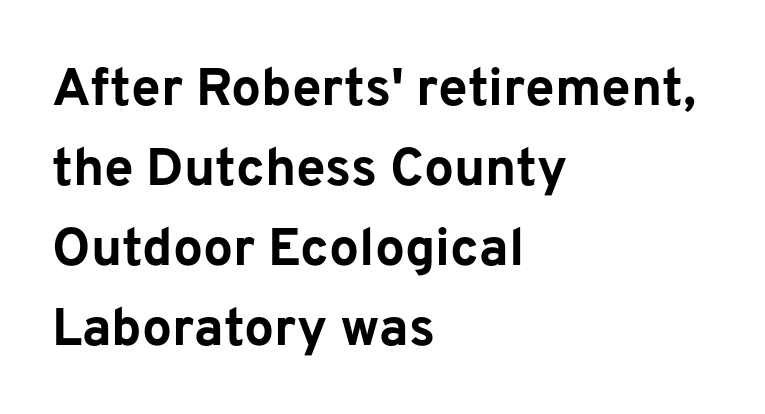
The image shows 53 px bold sans-serif type, upright; set left-aligned, normal line spacing (1.51x), normal letter spacing, not underlined; low stroke contrast and a medium x-height.
